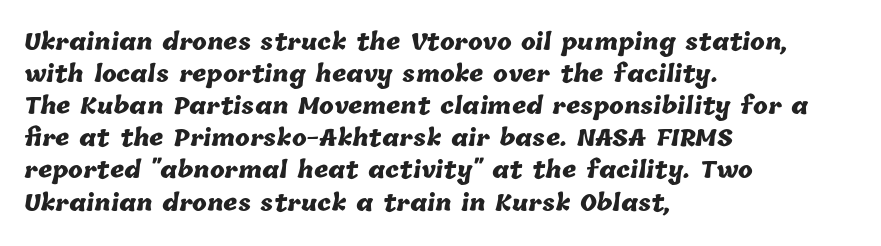
Q: Is the text bold? A: Yes.
Q: Is the text underlined? A: No.
Q: How is the paragraph aligned? A: Left-aligned.
Q: Is the spacing between letters normal or unusually wide? A: Normal.
Q: Is the spacing between lines tight, normal or loose? A: Normal.
